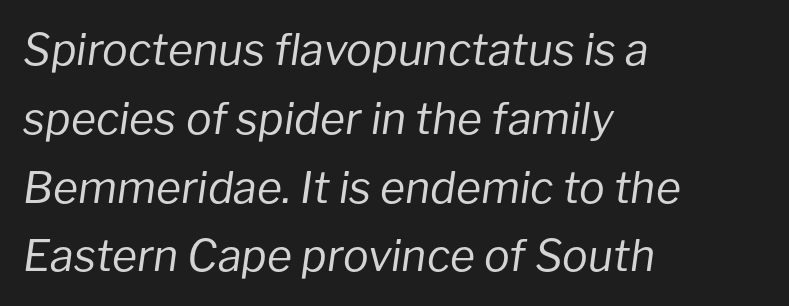
The lettering tilts uniformly, giving the passage an italic look. Characters follow at the spacing the type designer built in. Check the space under the baseline: it is left empty. On a weight scale, this lands at 450 or below. Normally led — the rows are evenly, conventionally spaced.
